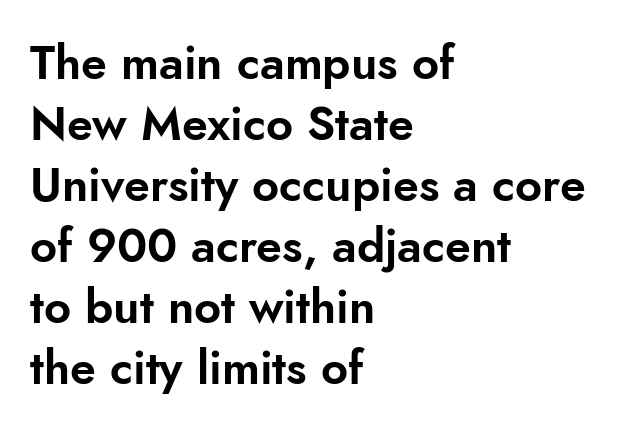
Descenders hang freely into open space. Character widths vary here, with narrow letters taking less room than wide ones. Teacher's note: observe the even left margin — that is flush-left alignment. Caption: standard tracking, unaltered. The font's upright variant was chosen for this text. Is there much room between lines? A standard amount, neither cramped nor airy.
